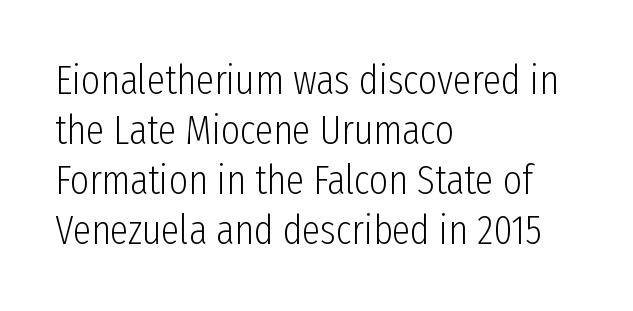
Q: Is the text bold? A: No.
Q: Is the text italic (slanted)? A: No, it is upright.
Q: Is the typeface a serif or a sans-serif typeface? A: Sans-serif.
Q: Is the text underlined? A: No.
Q: How is the paragraph aligned? A: Left-aligned.
Q: Is the spacing between letters normal or unusually wide? A: Normal.
Q: Width (condensed, normal, or wide)? A: Condensed.
Q: Stroke contrast? A: Low.
Q: x-height? A: Medium.
Q: Monospaced? A: No.
